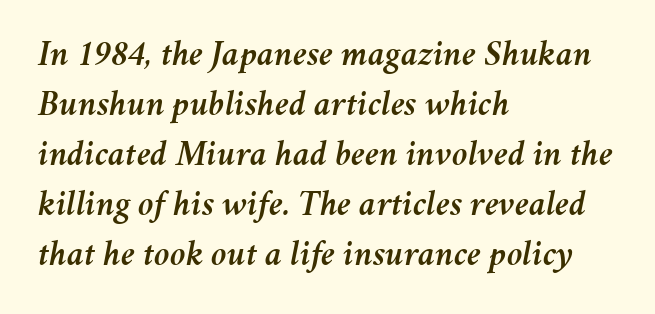
{"italic": "yes", "lean": "right", "slant_degrees": 11, "width": "normal", "stroke_contrast": "medium", "x_height": "medium", "monospaced": "no", "underline": "no", "align": "left", "line_spacing": "normal", "line_spacing_ratio": 1.39, "letter_spacing": "normal", "letter_spacing_em": 0.0, "glyph_px": 36}
